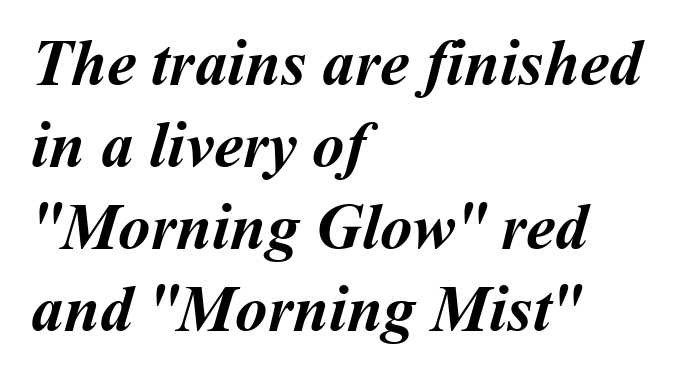
Q: Is the text bold? A: Yes.
Q: Is the text underlined? A: No.
Q: How is the paragraph aligned? A: Left-aligned.
Q: Is the spacing between letters normal or unusually wide? A: Normal.
Q: Is the spacing between lines tight, normal or loose? A: Normal.
Q: Width (condensed, normal, or wide)? A: Normal.
Q: Stroke contrast? A: Medium.
Q: x-height? A: Medium.
Q: Monospaced? A: No.
